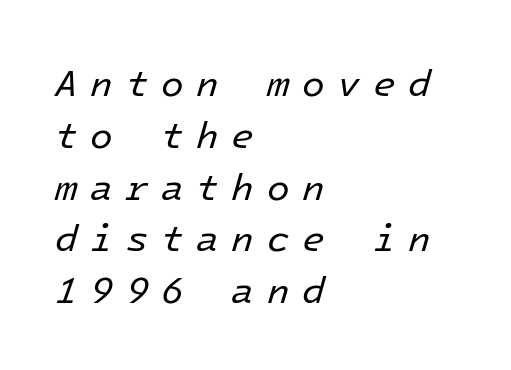
The image shows 37 px regular-weight type, italic (leaning right); set left-aligned, normal line spacing (1.4x), unusually wide letter spacing (+0.34 em), not underlined; low stroke contrast and a medium x-height.
